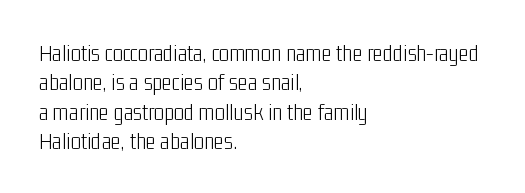
Notice how the stems are strictly vertical — no italics here. Standard letterfit; no display-style spreading of the glyphs. The space beneath each line is pristine and unruled. Counters stay open thanks to moderate or lighter strokes. A classic flush-left, rag-right setting is used for this passage.
